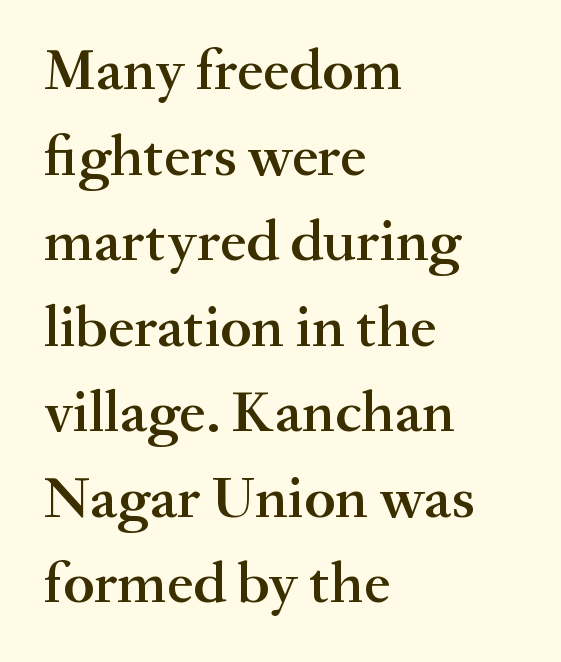
Here the glyphs are tracked normally, forming tight word shapes. Only glyphs here, with clear space below each row. Summary of weight: moderately heavy, a semibold. Notice how the stems are strictly vertical — no italics here. Serifs: yes, visible at the terminals of the letterforms.
